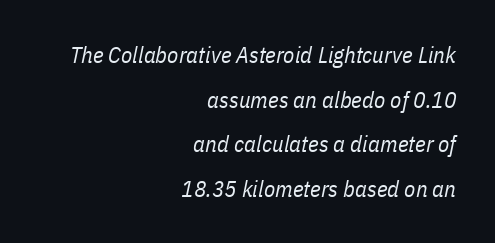
{"italic": "yes", "lean": "right", "slant_degrees": 11, "bold": "no", "underline": "no", "align": "right", "line_spacing": "loose", "line_spacing_ratio": 1.94, "letter_spacing": "normal", "letter_spacing_em": 0.0, "glyph_px": 23}
